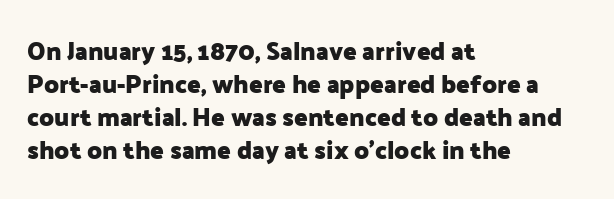
The image shows 25 px bold type, upright; set left-aligned, normal line spacing (1.32x), normal letter spacing, not underlined.
